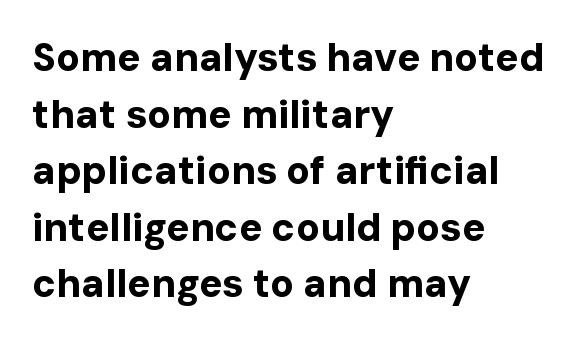
{"serif": "no", "italic": "no", "bold": "yes", "weight": "bold", "width": "normal", "stroke_contrast": "low", "x_height": "medium", "monospaced": "no", "underline": "no", "align": "left", "line_spacing": "normal", "line_spacing_ratio": 1.45, "letter_spacing": "normal", "letter_spacing_em": 0.0, "glyph_px": 39}
